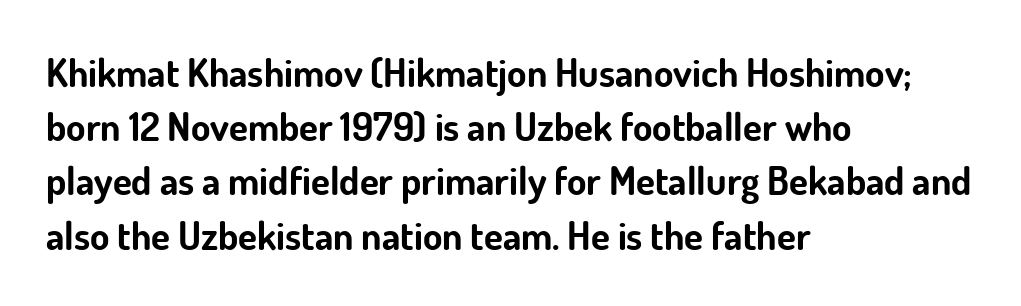
The space between consecutive lines is moderate. Its strokes are broad and dark, the hallmark of bold type. Is the letter spacing exaggerated? No — it looks like the ordinary default. In terms of posture, this sample is upright. Is this a fixed-width face? No — the glyphs have proportional, varying widths. The font family rendered here belongs to the sans-serif group.
